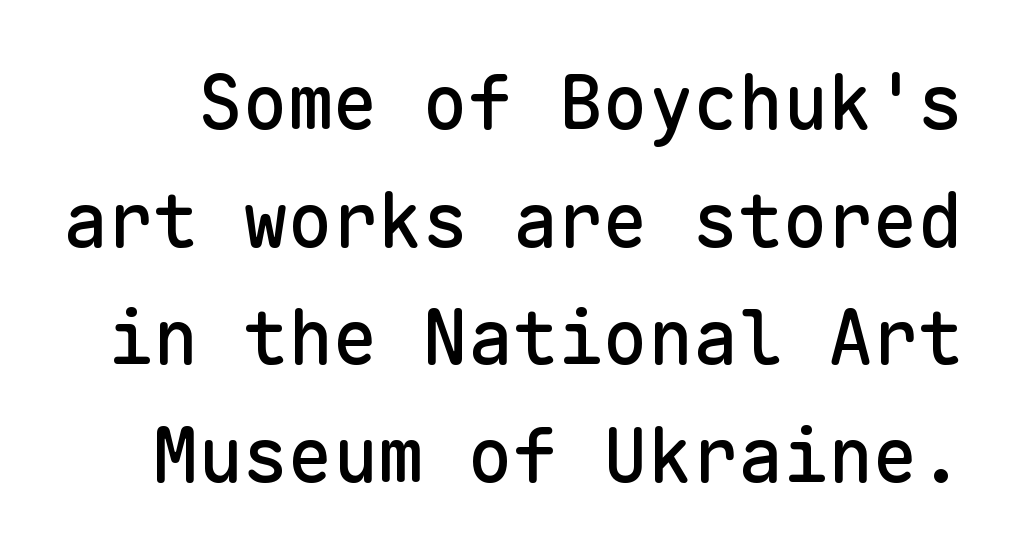
The image shows 75 px sans-serif type, upright, monospaced; set normal line spacing (1.57x), normal letter spacing, not underlined; low stroke contrast and a medium x-height.
